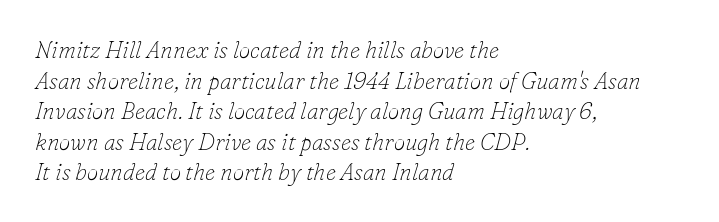
Every row of glyphs begins at an identical x-position on the left. Between one letter and the next there's only the usual sliver of space. The words here are not underlined. These glyphs show unthickened strokes, regular width or finer. The whole block is typeset with a tilt. The rendering uses a moderate line-height, typical for paragraphs.
